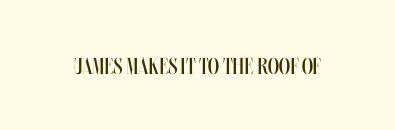
The image shows 23 px text type, upright; set normal letter spacing, not underlined.
